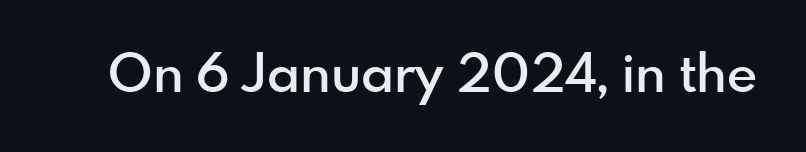
Anything drawn beneath the words? Only blank space. You could call the tracking neutral — neither tight nor loose. Proportional: the letters do not fall into vertical columns. Each letter's strokes conclude bluntly, with no projecting serifs. Caption: semibold face, moderately heavy strokes. Designer's note — italics off, roman on.
